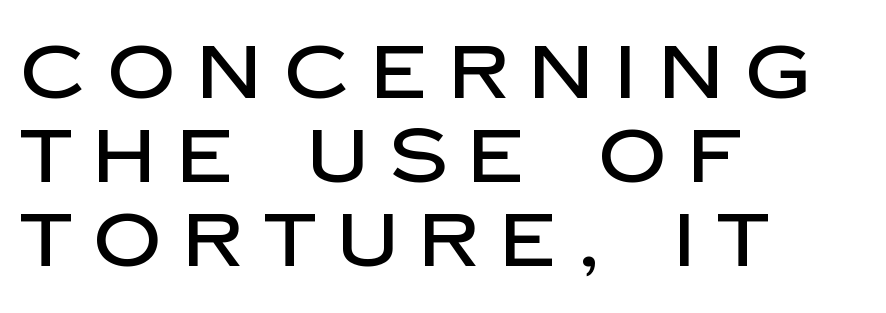
The typesetter chose a ragged-right arrangement here. Is this a fixed-width face? No — the glyphs have proportional, varying widths. Anything drawn beneath the words? Only blank space. These lines were composed using upright roman letters.
